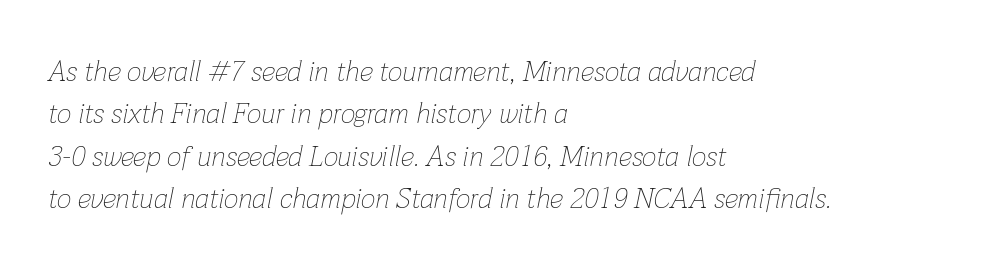
{"italic": "yes", "lean": "right", "slant_degrees": 12, "bold": "no", "weight": "thin", "width": "normal", "stroke_contrast": "low", "x_height": "medium", "monospaced": "no", "underline": "no", "align": "left", "line_spacing": "normal", "line_spacing_ratio": 1.51, "letter_spacing": "normal", "letter_spacing_em": 0.0, "glyph_px": 28}
